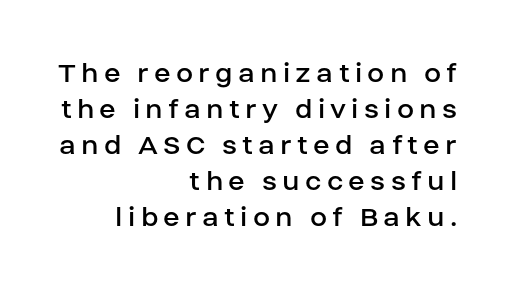
Q: Is the text bold? A: No.
Q: Is the text italic (slanted)? A: No, it is upright.
Q: Is the typeface a serif or a sans-serif typeface? A: Sans-serif.
Q: Is the text underlined? A: No.
Q: How is the paragraph aligned? A: Right-aligned.
Q: Width (condensed, normal, or wide)? A: Normal.
Q: Stroke contrast? A: Low.
Q: x-height? A: Large.
Q: Monospaced? A: No.
